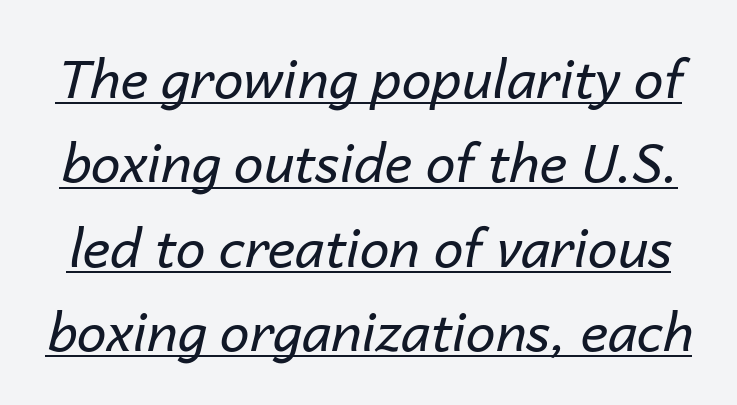
{"italic": "yes", "lean": "right", "slant_degrees": 14, "bold": "no", "weight": "regular", "width": "normal", "stroke_contrast": "low", "x_height": "medium", "monospaced": "no", "underline": "yes", "line_spacing": "normal", "line_spacing_ratio": 1.59, "letter_spacing": "normal", "letter_spacing_em": 0.0, "glyph_px": 53}
